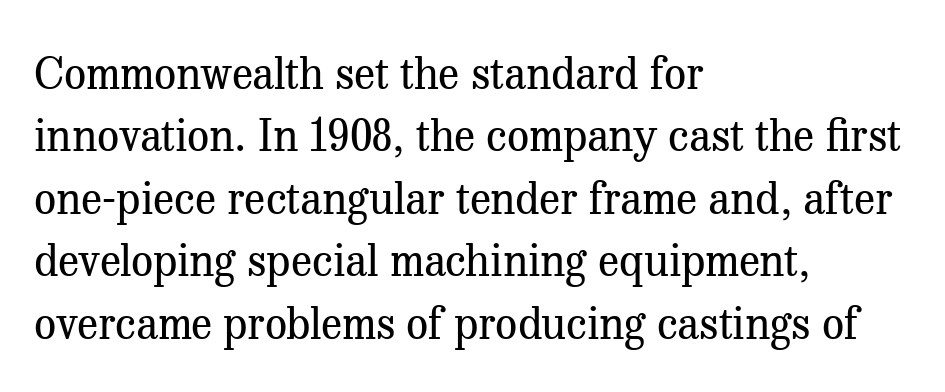
Characters follow at the spacing the type designer built in. I'd call this a serif setting — the letters wear small feet. Line starts are locked; line ends wander. Words float on clear page, feet unadorned. On a weight scale, this lands at 450 or below. Rendered with straight, roman letterforms.
